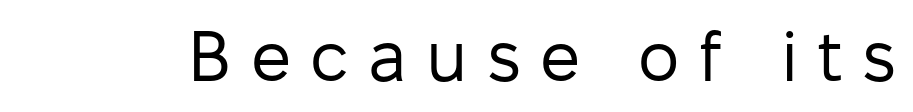
Q: Is the text bold? A: No.
Q: Is the text italic (slanted)? A: No, it is upright.
Q: Is the typeface a serif or a sans-serif typeface? A: Sans-serif.
Q: Is the text underlined? A: No.
Q: Is the spacing between letters normal or unusually wide? A: Unusually wide.
Q: Width (condensed, normal, or wide)? A: Normal.
Q: Stroke contrast? A: Low.
Q: x-height? A: Medium.
Q: Monospaced? A: No.
